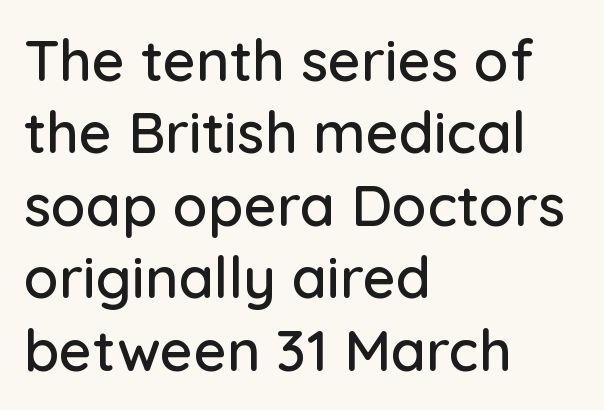
{"serif": "no", "italic": "no", "width": "normal", "stroke_contrast": "low", "x_height": "medium", "monospaced": "no", "underline": "no", "align": "left", "line_spacing": "normal", "line_spacing_ratio": 1.27, "letter_spacing": "normal", "letter_spacing_em": 0.0, "glyph_px": 57}
